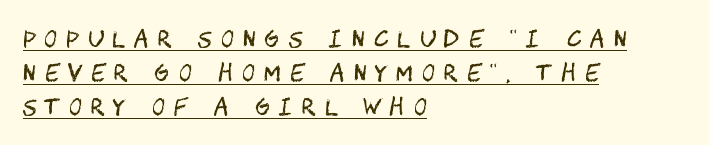
{"italic": "no", "bold": "no", "underline": "yes", "align": "left", "line_spacing": "normal", "line_spacing_ratio": 1.54, "letter_spacing": "wide", "letter_spacing_em": 0.42, "glyph_px": 22}
